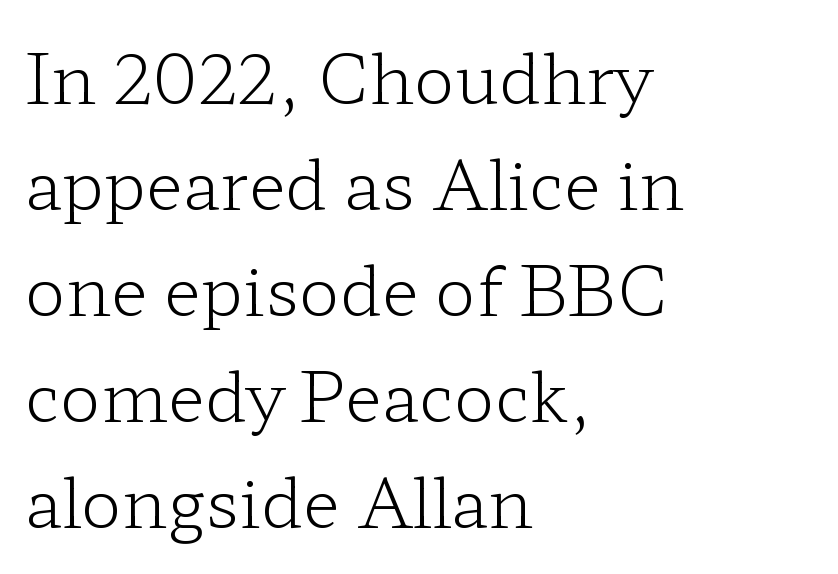
A typesetter would call this proportional, since set widths differ per character. How would I describe the line gaps? Plain and ordinary. Anything drawn beneath the words? Only blank space. Reading down the block, your eye returns to a fixed left position each line. These lines keep a tight, regular rhythm from letter to letter. The face looks like a standard text weight, possibly lighter.
